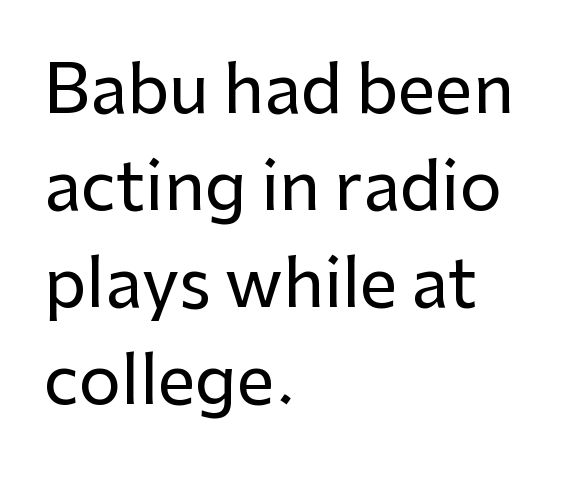
{"serif": "no", "italic": "no", "width": "normal", "stroke_contrast": "low", "x_height": "medium", "monospaced": "no", "underline": "no", "align": "left", "line_spacing": "normal", "line_spacing_ratio": 1.45, "letter_spacing": "normal", "letter_spacing_em": 0.0, "glyph_px": 67}
